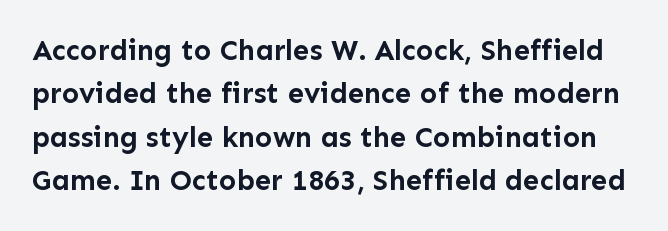
The image shows 29 px semibold sans-serif type, upright; set normal line spacing (1.5x), normal letter spacing, not underlined; low stroke contrast and a medium x-height.
